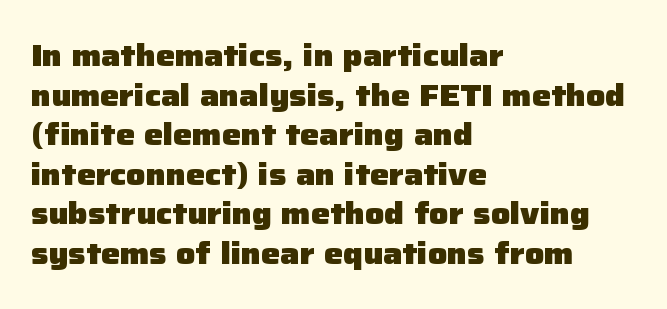
The image shows 30 px heavy sans-serif type, upright; set left-aligned, normal line spacing (1.32x), normal letter spacing, not underlined; low stroke contrast and a medium x-height.
